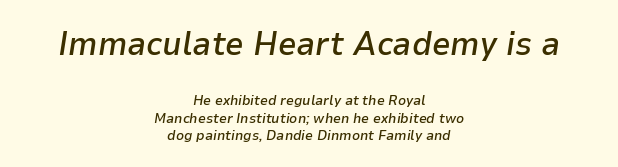
Clear beneath every line of the passage. Italic? Definitely — the glyphs are oblique. The passage shown has conventional tracking throughout. The compositor balanced each line on the midline. You could not count columns in this text — the font is proportionally spaced. The font is running at a semibold setting, under full bold.
